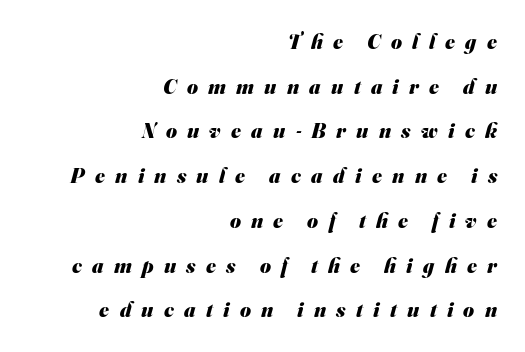
The image shows 21 px bold type; set right-aligned, loose line spacing (2.13x), unusually wide letter spacing (+0.49 em), not underlined.
